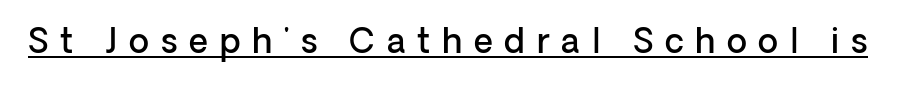
The image shows 33 px semibold sans-serif type, upright; set unusually wide letter spacing (+0.36 em), underlined; low stroke contrast and a medium x-height.
